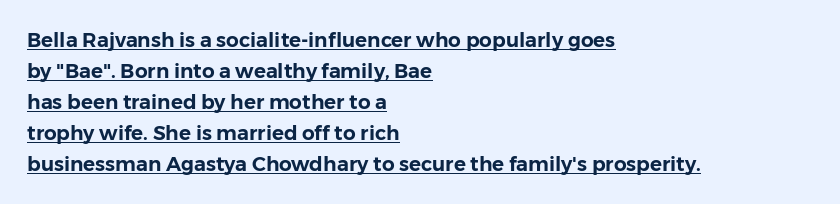
Q: Is the text italic (slanted)? A: No, it is upright.
Q: Is the text underlined? A: Yes.
Q: How is the paragraph aligned? A: Left-aligned.
Q: Is the spacing between letters normal or unusually wide? A: Normal.
Q: Is the spacing between lines tight, normal or loose? A: Normal.
